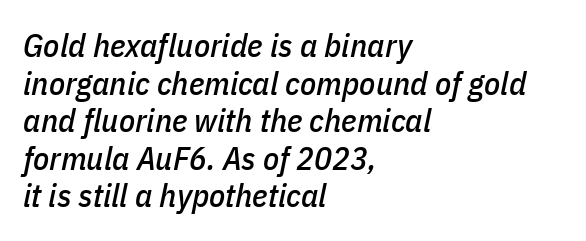
{"italic": "yes", "lean": "right", "slant_degrees": 11, "width": "condensed", "stroke_contrast": "low", "x_height": "medium", "monospaced": "no", "underline": "no", "align": "left", "line_spacing": "tight", "line_spacing_ratio": 1.14, "letter_spacing": "normal", "letter_spacing_em": 0.0, "glyph_px": 33}
